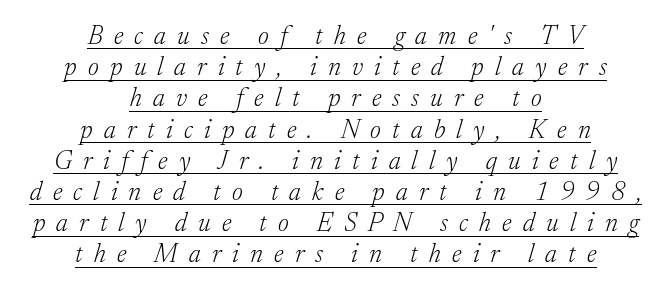
Q: Is the text bold? A: No.
Q: Is the text italic (slanted)? A: Yes, it leans right by about 17 degrees.
Q: Is the text underlined? A: Yes.
Q: How is the paragraph aligned? A: Centered.
Q: Is the spacing between letters normal or unusually wide? A: Unusually wide.
